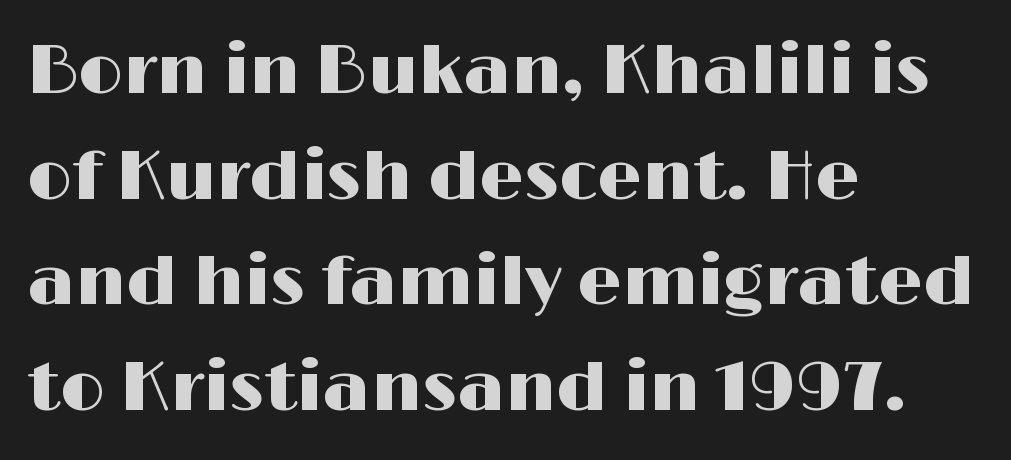
Which margin do the lines hug? The left one — the right edge is uneven. A typesetter would mark this as roman, not italic. Does the leading feel generous? No, just average. The characters display no serif detailing; their extremities are plain.
